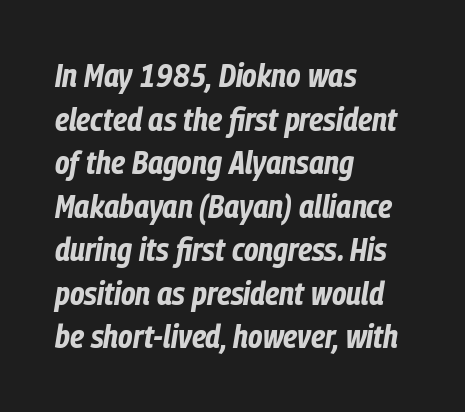
Q: Is the text bold? A: Yes.
Q: Is the text italic (slanted)? A: Yes, it leans right by about 9 degrees.
Q: Is the text underlined? A: No.
Q: How is the paragraph aligned? A: Left-aligned.
Q: Is the spacing between letters normal or unusually wide? A: Normal.
Q: Is the spacing between lines tight, normal or loose? A: Normal.
Q: Width (condensed, normal, or wide)? A: Condensed.
Q: Stroke contrast? A: Low.
Q: x-height? A: Medium.
Q: Monospaced? A: No.
